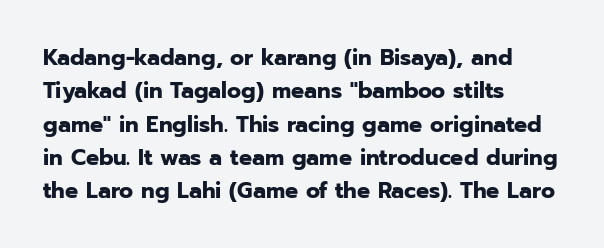
The image shows 23 px bold type, upright; set left-aligned, normal line spacing (1.45x), normal letter spacing, not underlined.
